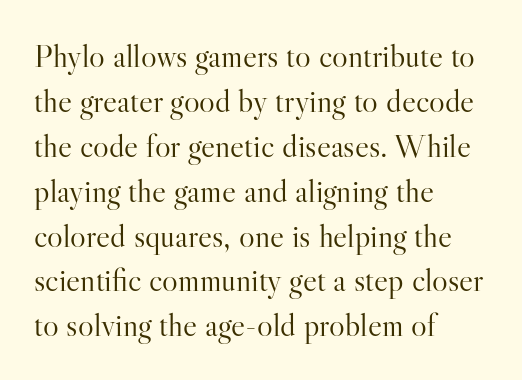
Q: Is the text bold? A: No.
Q: Is the text italic (slanted)? A: No, it is upright.
Q: Is the typeface a serif or a sans-serif typeface? A: Serif.
Q: Is the text underlined? A: No.
Q: How is the paragraph aligned? A: Left-aligned.
Q: Is the spacing between letters normal or unusually wide? A: Normal.
Q: Is the spacing between lines tight, normal or loose? A: Normal.
Q: Width (condensed, normal, or wide)? A: Normal.
Q: Stroke contrast? A: High.
Q: x-height? A: Small.
Q: Monospaced? A: No.
